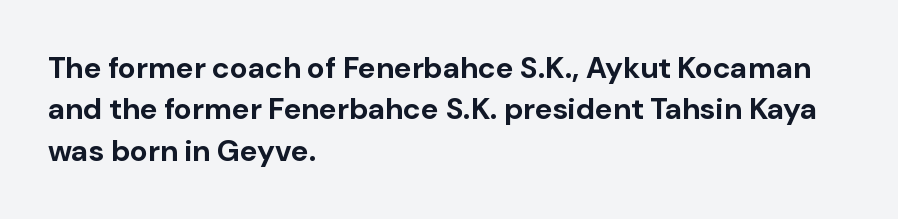
The image shows 30 px bold sans-serif type, upright; set left-aligned, normal line spacing (1.38x), normal letter spacing, not underlined; low stroke contrast and a medium x-height.
